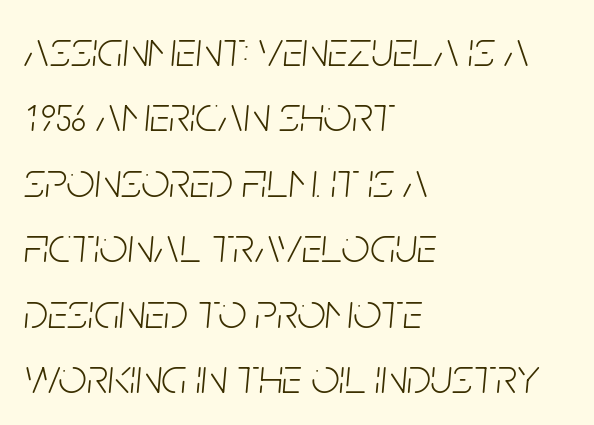
The image shows 50 px light, condensed type, italic (leaning right); set left-aligned, normal line spacing (1.31x), normal letter spacing, not underlined; low stroke contrast and a large x-height.
